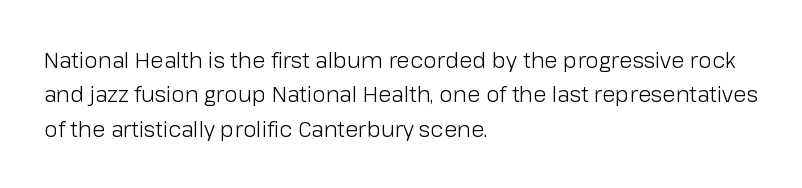
{"italic": "no", "bold": "no", "underline": "no", "align": "left", "line_spacing": "normal", "line_spacing_ratio": 1.56, "letter_spacing": "normal", "letter_spacing_em": 0.0, "glyph_px": 22}
